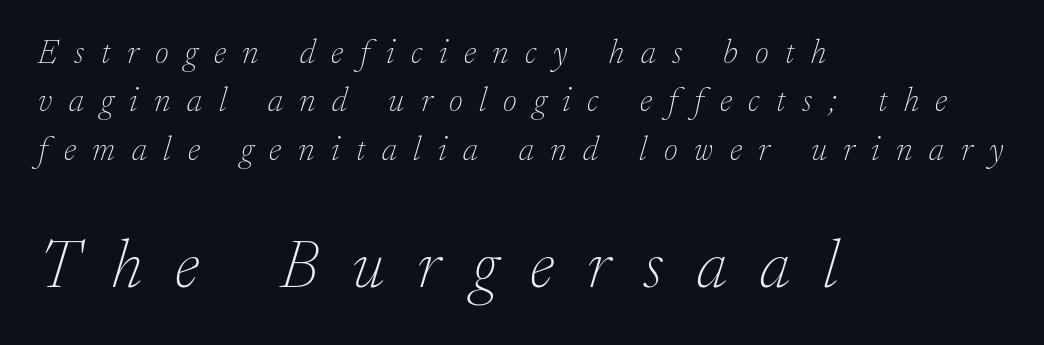
The image shows 68 px thin serif type, italic (leaning right); set left-aligned, normal line spacing (1.42x), unusually wide letter spacing (+0.49 em), not underlined; the second (bottom) block is 2.0x larger; low stroke contrast and a small x-height.
